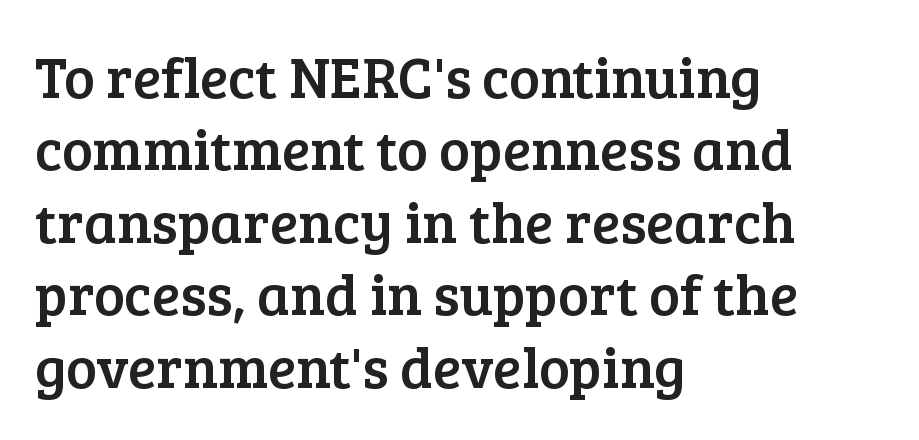
{"serif": "yes", "italic": "no", "width": "normal", "stroke_contrast": "low", "x_height": "medium", "monospaced": "no", "underline": "no", "align": "left", "line_spacing": "normal", "line_spacing_ratio": 1.25, "letter_spacing": "normal", "letter_spacing_em": 0.0, "glyph_px": 58}
